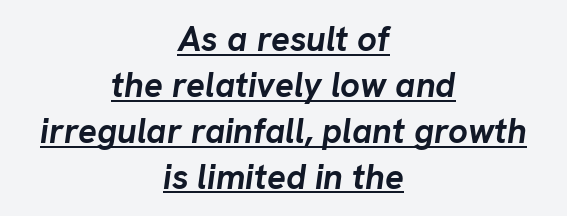
Q: Is the text bold? A: Yes.
Q: Is the text italic (slanted)? A: Yes, it leans right by about 8 degrees.
Q: Is the text underlined? A: Yes.
Q: How is the paragraph aligned? A: Centered.
Q: Is the spacing between letters normal or unusually wide? A: Normal.
Q: Is the spacing between lines tight, normal or loose? A: Normal.
Q: Width (condensed, normal, or wide)? A: Normal.
Q: Stroke contrast? A: Low.
Q: x-height? A: Medium.
Q: Monospaced? A: No.
